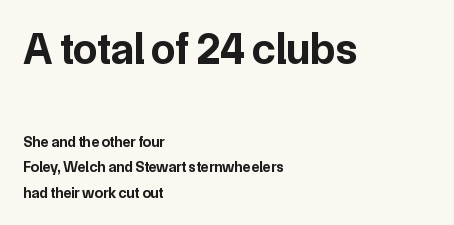
Q: Is the text bold? A: Yes.
Q: Is the text italic (slanted)? A: No, it is upright.
Q: Is the typeface a serif or a sans-serif typeface? A: Sans-serif.
Q: Is the text underlined? A: No.
Q: How is the paragraph aligned? A: Left-aligned.
Q: Is the spacing between letters normal or unusually wide? A: Normal.
Q: Is the spacing between lines tight, normal or loose? A: Normal.
Q: Which block of text is set in a larger size, the first (top) or the second (bottom)? A: The first (top) one.
Q: Width (condensed, normal, or wide)? A: Normal.
Q: Stroke contrast? A: Low.
Q: x-height? A: Medium.
Q: Monospaced? A: No.
